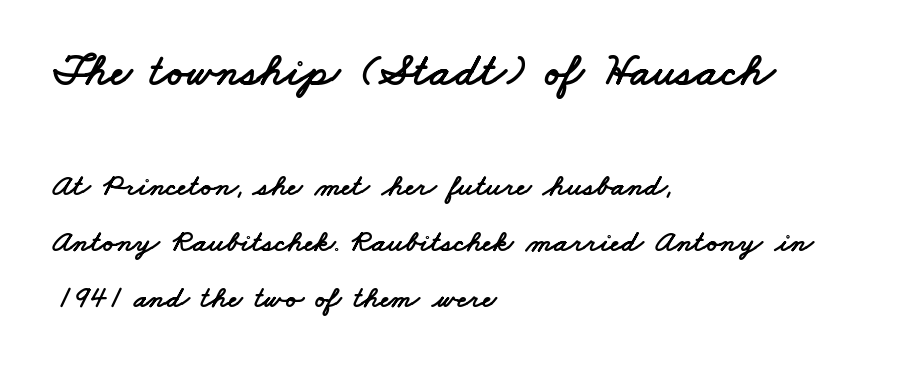
The image shows 46 px wide sans-serif type; set left-aligned, line spacing 1.81x, normal letter spacing, not underlined; the first (top) block is 1.48x larger; low stroke contrast and a small x-height.
